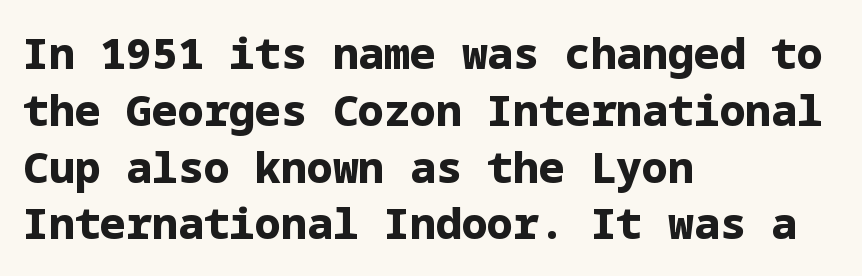
The image shows 43 px bold sans-serif type, upright; set left-aligned, normal line spacing (1.32x), normal letter spacing, not underlined; low stroke contrast and a medium x-height.
